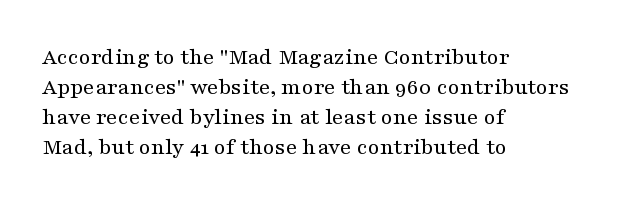
The image shows 24 px text type, upright; set left-aligned, normal line spacing (1.25x), normal letter spacing, not underlined.
